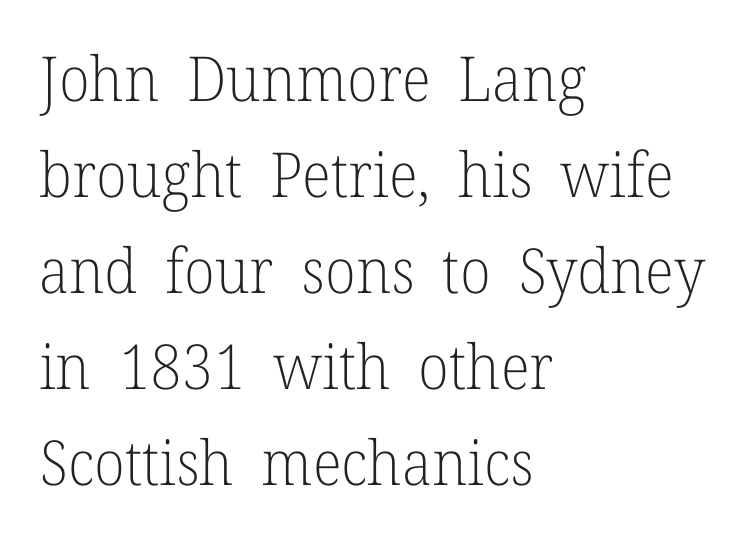
The image shows 62 px light serif type, upright; set left-aligned, normal line spacing (1.55x), normal letter spacing, not underlined; low stroke contrast and a medium x-height.
